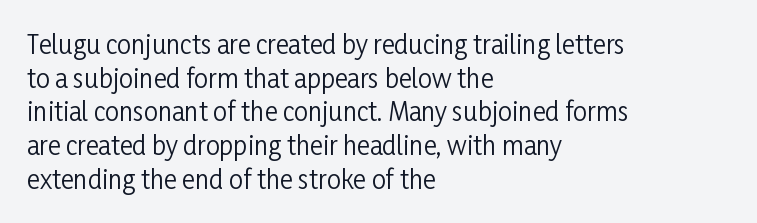
Honestly, there is no underline to notice here at all. When letters stand straight like this, we call the style roman or upright. The passage shown stacks its lines at a standard gap. Horizontal alignment here is leftward, the default for most running prose. Ink coverage per letter is moderate at most.
